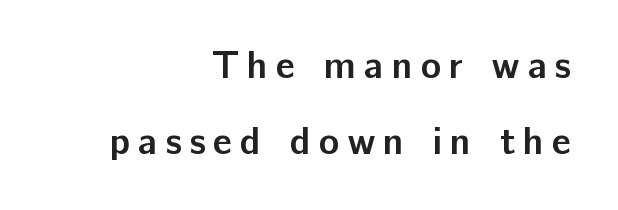
Are there feet on the stems? There aren't — it's a sans. Clear beneath every line of the passage. Does the copy run flush right? Yes — the right margin is perfectly even. Heavy-handed strokes throughout: this text is bold. This block would shrink considerably if given ordinary leading; it's expanded now.
